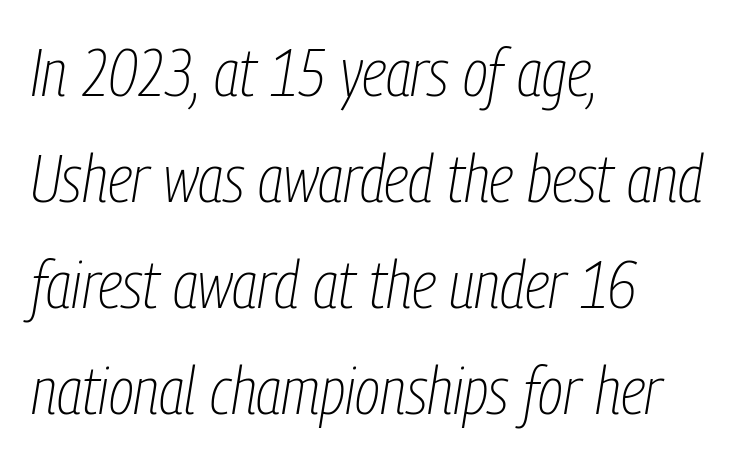
{"italic": "yes", "lean": "right", "slant_degrees": 9, "bold": "no", "weight": "thin", "width": "condensed", "stroke_contrast": "low", "x_height": "medium", "monospaced": "no", "underline": "no", "align": "left", "line_spacing": "normal", "line_spacing_ratio": 1.58, "letter_spacing": "normal", "letter_spacing_em": 0.0, "glyph_px": 67}
